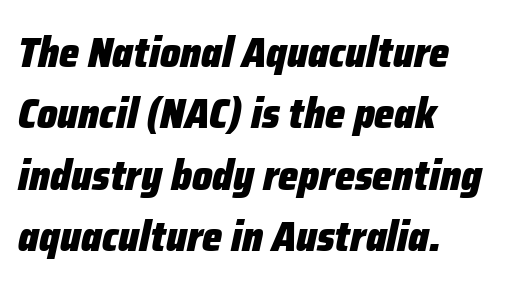
{"italic": "yes", "lean": "right", "slant_degrees": 12, "bold": "yes", "weight": "heavy", "width": "condensed", "stroke_contrast": "low", "x_height": "medium", "monospaced": "no", "underline": "no", "align": "left", "line_spacing": "normal", "line_spacing_ratio": 1.43, "letter_spacing": "normal", "letter_spacing_em": 0.0, "glyph_px": 43}
